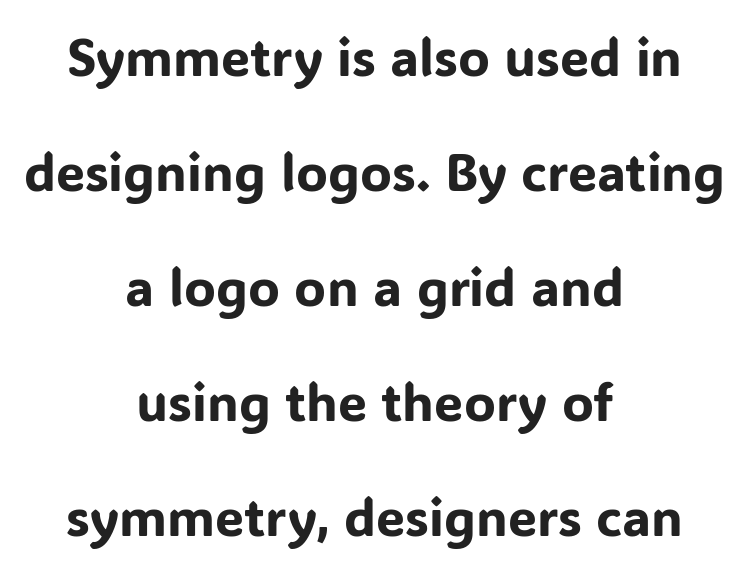
The image shows 52 px sans-serif type, upright; set centered, loose line spacing (2.21x), normal letter spacing, not underlined; low stroke contrast and a medium x-height.
